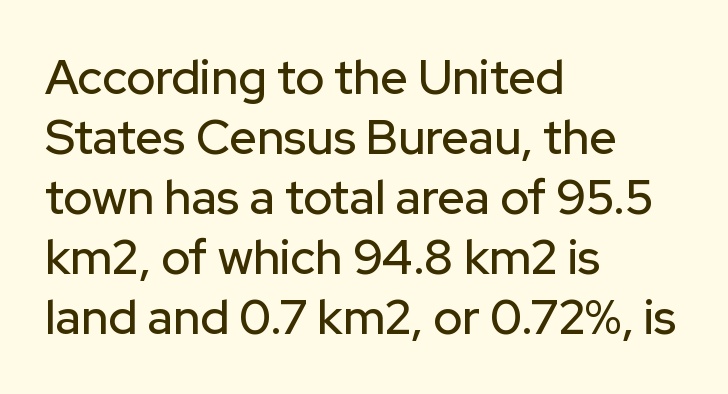
{"serif": "no", "italic": "no", "width": "normal", "stroke_contrast": "low", "x_height": "medium", "monospaced": "no", "underline": "no", "align": "left", "line_spacing": "normal", "line_spacing_ratio": 1.25, "letter_spacing": "normal", "letter_spacing_em": 0.0, "glyph_px": 48}
